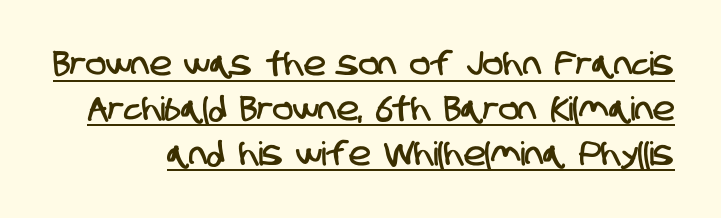
Between one letter and the next there's only the usual sliver of space. These characters rest on top of a visible drawn line. Do the characters align in a grid? No, the font is proportional. Is there much room between lines? A standard amount, neither cramped nor airy. Note: no serifs on the glyphs.
